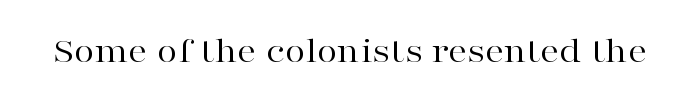
Q: Is the text bold? A: No.
Q: Is the text italic (slanted)? A: No, it is upright.
Q: Is the typeface a serif or a sans-serif typeface? A: Serif.
Q: Is the text underlined? A: No.
Q: Is the spacing between letters normal or unusually wide? A: Normal.
Q: Width (condensed, normal, or wide)? A: Wide.
Q: Stroke contrast? A: High.
Q: x-height? A: Medium.
Q: Monospaced? A: No.
